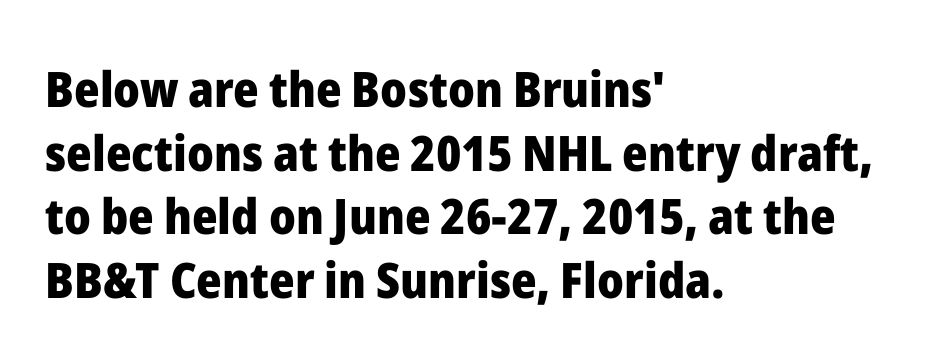
Q: Is the text bold? A: Yes.
Q: Is the text italic (slanted)? A: No, it is upright.
Q: Is the typeface a serif or a sans-serif typeface? A: Sans-serif.
Q: Is the text underlined? A: No.
Q: How is the paragraph aligned? A: Left-aligned.
Q: Is the spacing between letters normal or unusually wide? A: Normal.
Q: Is the spacing between lines tight, normal or loose? A: Normal.
Q: Width (condensed, normal, or wide)? A: Normal.
Q: Stroke contrast? A: Low.
Q: x-height? A: Medium.
Q: Monospaced? A: No.
